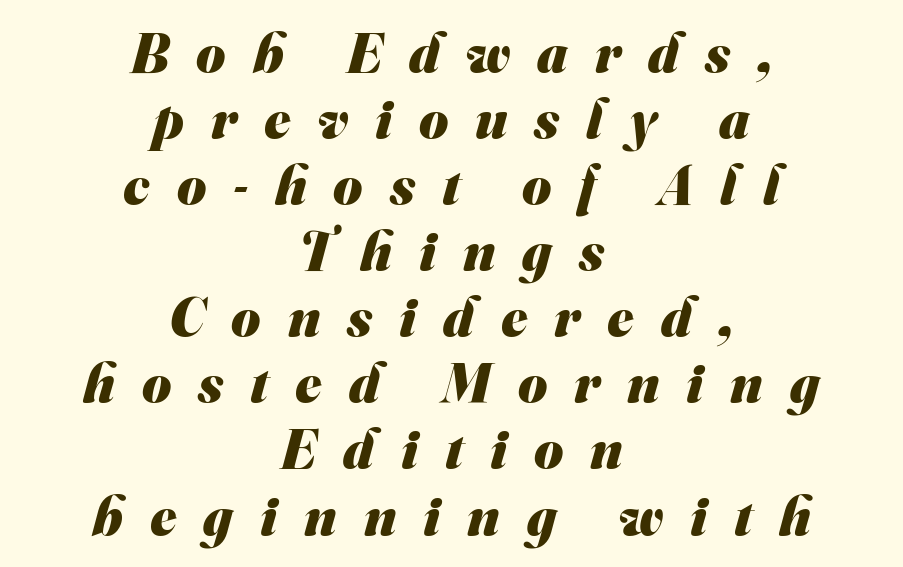
Typographic density is high because the face is bold. Regarding serifs, this sample does without them. Bare-footed words on every line. If you folded the block vertically in half, each line would mirror itself in length. Observe the wide spacing: letters keep a clear distance from each other. Do the characters align in a grid? No, the font is proportional.
